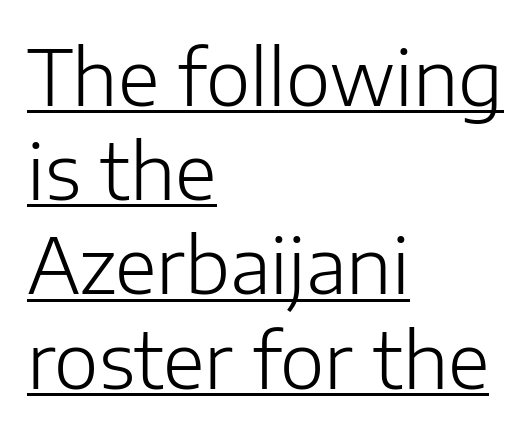
{"serif": "no", "italic": "no", "bold": "no", "weight": "light", "width": "normal", "stroke_contrast": "low", "x_height": "medium", "monospaced": "no", "underline": "yes", "align": "left", "line_spacing_ratio": 1.24, "letter_spacing": "normal", "letter_spacing_em": 0.0, "glyph_px": 76}
